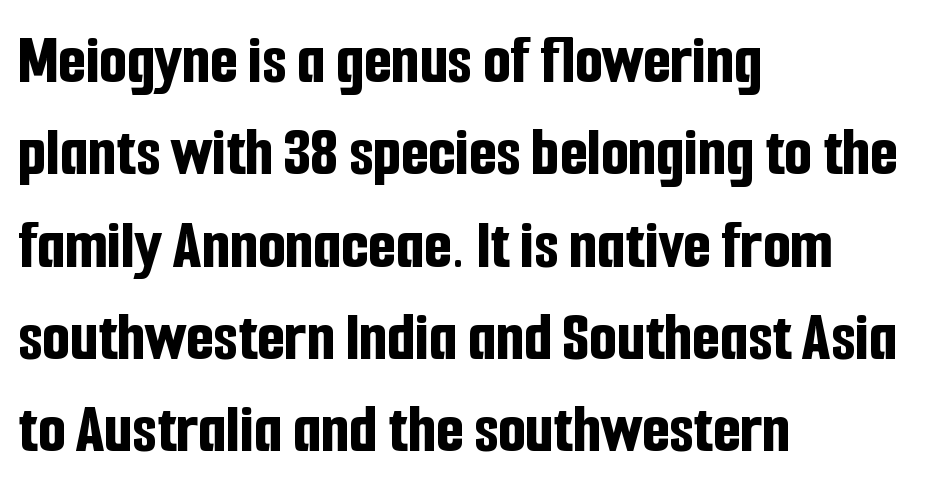
{"serif": "no", "italic": "no", "bold": "yes", "weight": "bold", "width": "condensed", "stroke_contrast": "low", "x_height": "medium", "monospaced": "no", "underline": "no", "align": "left", "line_spacing": "normal", "line_spacing_ratio": 1.3, "letter_spacing": "normal", "letter_spacing_em": 0.0, "glyph_px": 71}
